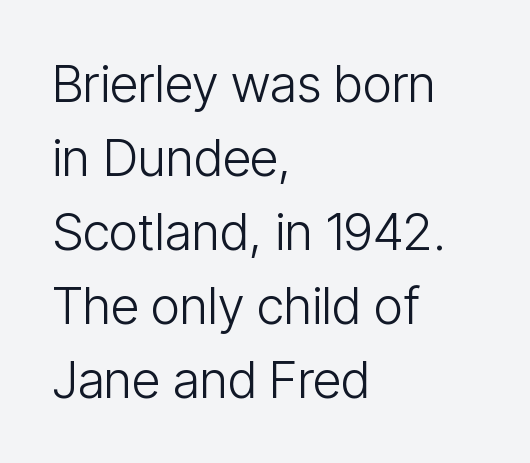
The passage shown is not bold in any degree. Check the space under the baseline: it is left empty. The space between consecutive lines is moderate. Nothing sits at the stroke ends, so this counts as sans-serif. Line beginnings align vertically; line endings do not. Characters remain perfectly vertical along every line.
